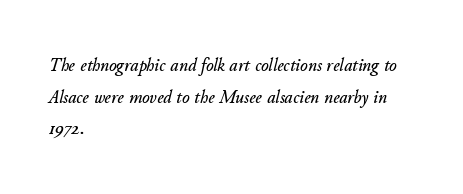
Q: Is the text italic (slanted)? A: Yes, it leans right by about 11 degrees.
Q: Is the text underlined? A: No.
Q: How is the paragraph aligned? A: Left-aligned.
Q: Is the spacing between letters normal or unusually wide? A: Normal.
Q: Is the spacing between lines tight, normal or loose? A: Normal.
